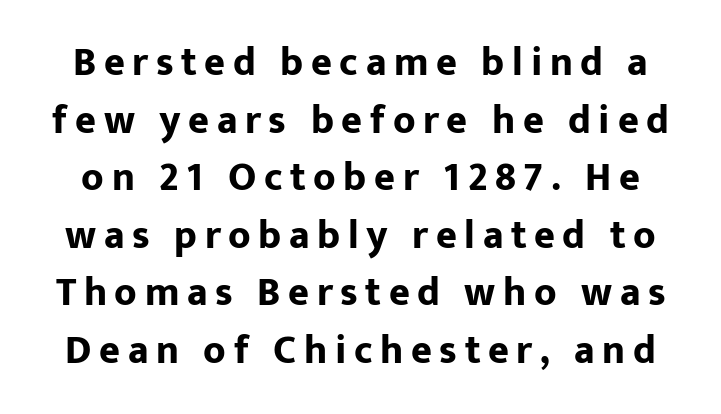
Q: Is the text bold? A: Yes.
Q: Is the text italic (slanted)? A: No, it is upright.
Q: Is the typeface a serif or a sans-serif typeface? A: Sans-serif.
Q: Is the text underlined? A: No.
Q: Is the spacing between lines tight, normal or loose? A: Normal.
Q: Width (condensed, normal, or wide)? A: Normal.
Q: Stroke contrast? A: Low.
Q: x-height? A: Medium.
Q: Monospaced? A: No.
